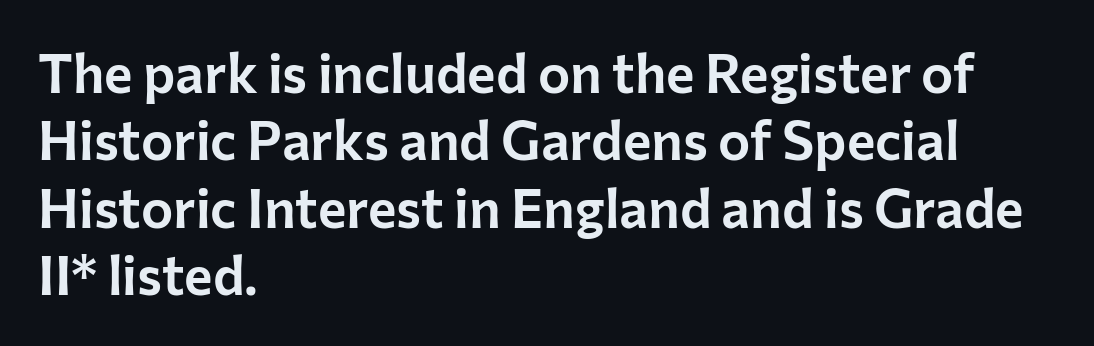
Posture: vertical. The vertical gap from one line to the next is medium. The rendering anchors every line to the left-hand side. The glyphs are unaccompanied by any horizontal stroke below them.
